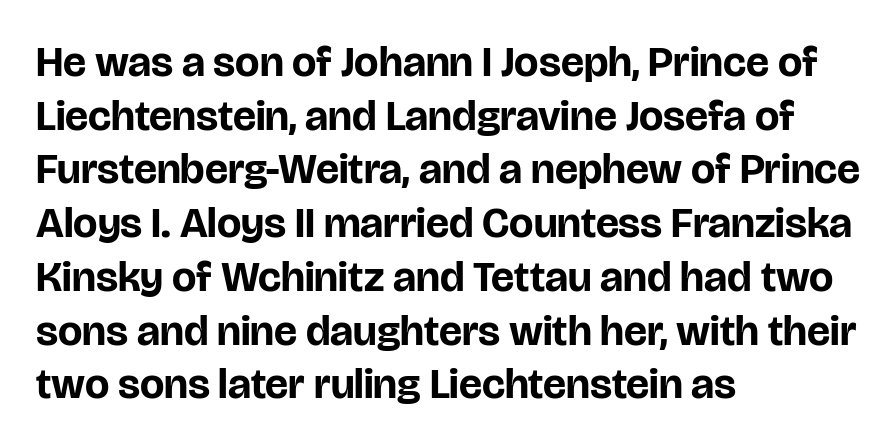
This is the regular roman posture of the typeface. Here the designer chose a conventional face with non-uniform glyph widths. Each new line begins a customary step beneath the previous one. Students, this is bold: see how much ink each stroke carries. Type style note: lacks serifs. If you drew a ruler down the left edge, every line would touch it.
